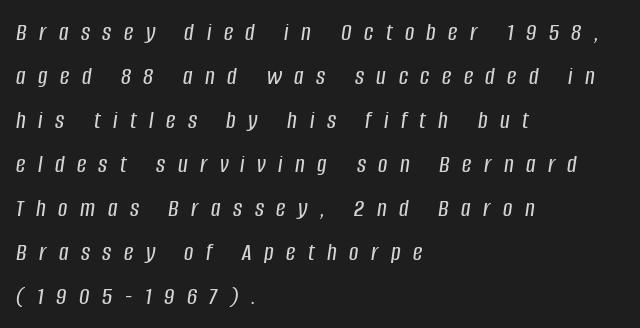
{"italic": "yes", "lean": "right", "slant_degrees": 8, "underline": "no", "align": "left", "line_spacing": "normal", "line_spacing_ratio": 1.69, "letter_spacing": "wide", "letter_spacing_em": 0.48, "glyph_px": 26}
